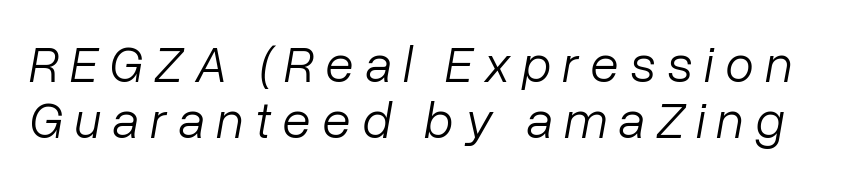
Q: Is the text bold? A: No.
Q: Is the text italic (slanted)? A: Yes, it leans right by about 10 degrees.
Q: Is the text underlined? A: No.
Q: Is the spacing between letters normal or unusually wide? A: Unusually wide.
Q: Is the spacing between lines tight, normal or loose? A: Tight.
Q: Width (condensed, normal, or wide)? A: Normal.
Q: Stroke contrast? A: Low.
Q: x-height? A: Medium.
Q: Monospaced? A: No.
